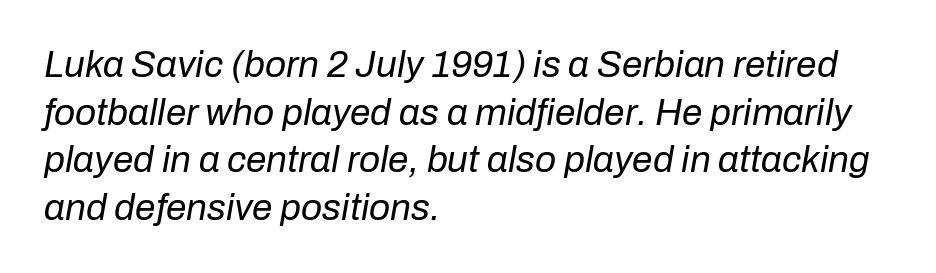
The image shows 37 px regular-weight type, italic (leaning right); set left-aligned, normal line spacing (1.29x), normal letter spacing, not underlined; low stroke contrast and a medium x-height.
